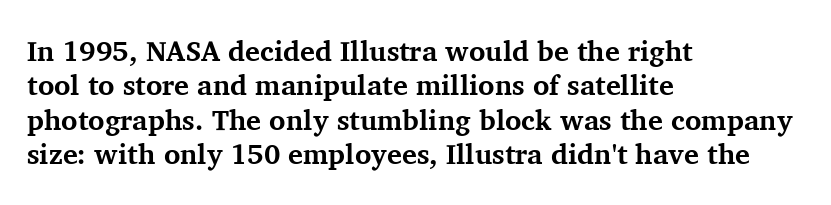
Q: Is the text bold? A: Yes.
Q: Is the text italic (slanted)? A: No, it is upright.
Q: Is the typeface a serif or a sans-serif typeface? A: Serif.
Q: Is the text underlined? A: No.
Q: How is the paragraph aligned? A: Left-aligned.
Q: Is the spacing between letters normal or unusually wide? A: Normal.
Q: Width (condensed, normal, or wide)? A: Normal.
Q: Stroke contrast? A: Medium.
Q: x-height? A: Medium.
Q: Monospaced? A: No.
